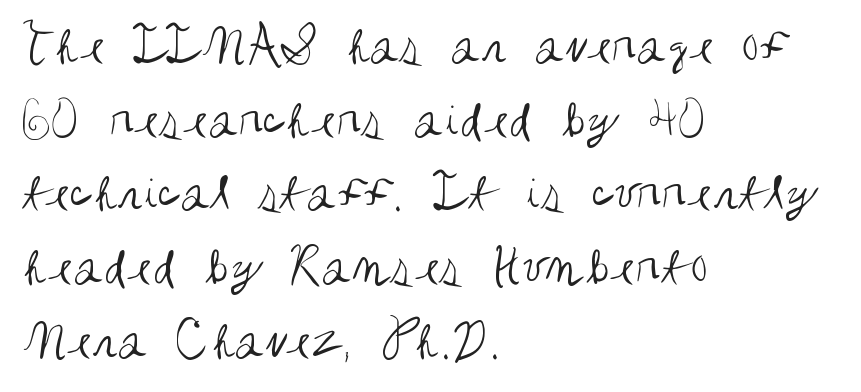
In terms of leading, this rendering sits right in the middle. Heaviness? Minimal to ordinary, like unemphasized prose. Alignment: flush left. Observe the ordinary spacing: letters are neighbours, not strangers.
